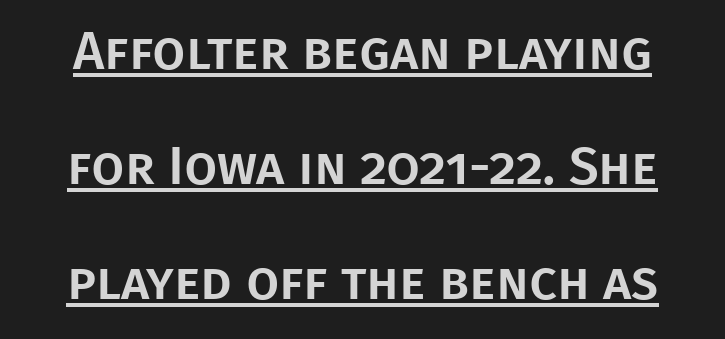
{"serif": "no", "italic": "no", "width": "normal", "stroke_contrast": "low", "x_height": "large", "monospaced": "no", "underline": "yes", "line_spacing": "loose", "line_spacing_ratio": 2.17, "letter_spacing": "normal", "letter_spacing_em": 0.0, "glyph_px": 53}
